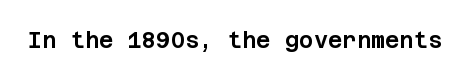
Q: Is the text italic (slanted)? A: No, it is upright.
Q: Is the text underlined? A: No.
Q: Is the spacing between letters normal or unusually wide? A: Normal.
